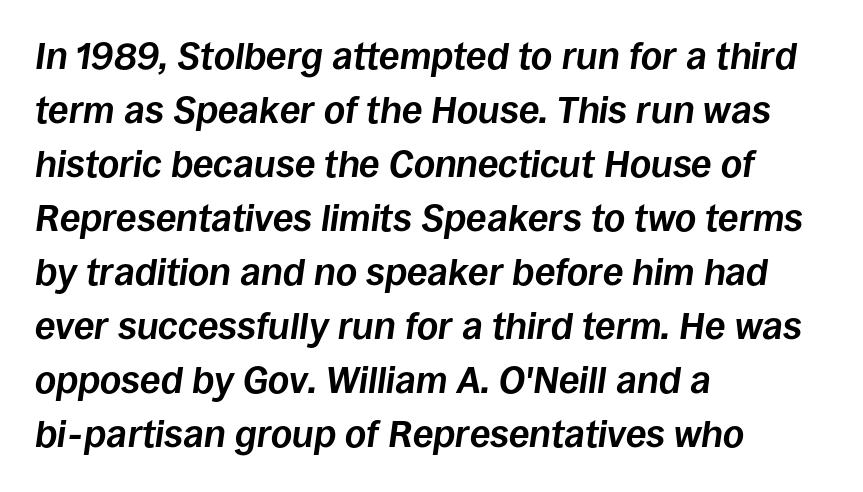
Typographic density is high because the face is bold. Has an underline been added? It has not. The passage shown stacks its lines at a standard gap. You could not count columns in this text — the font is proportionally spaced.
